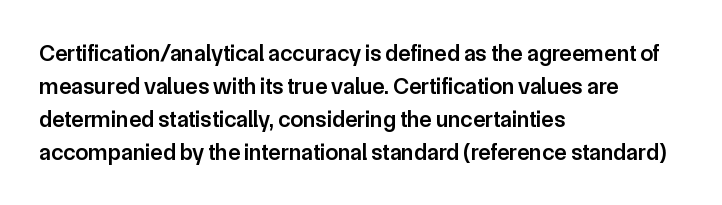
{"italic": "no", "bold": "semi", "underline": "no", "align": "left", "line_spacing": "normal", "line_spacing_ratio": 1.43, "letter_spacing": "normal", "letter_spacing_em": 0.0, "glyph_px": 23}
